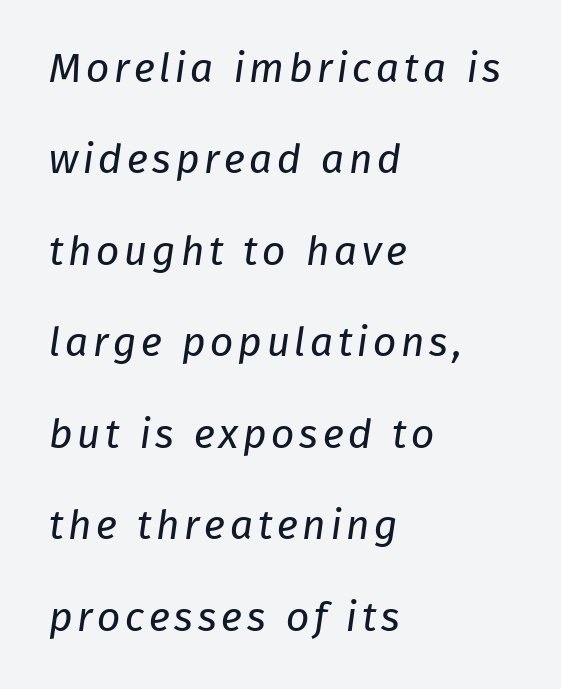
{"serif": "no", "bold": "no", "weight": "regular", "width": "normal", "stroke_contrast": "low", "x_height": "medium", "monospaced": "no", "underline": "no", "align": "left", "line_spacing": "loose", "line_spacing_ratio": 2.23, "glyph_px": 41}
